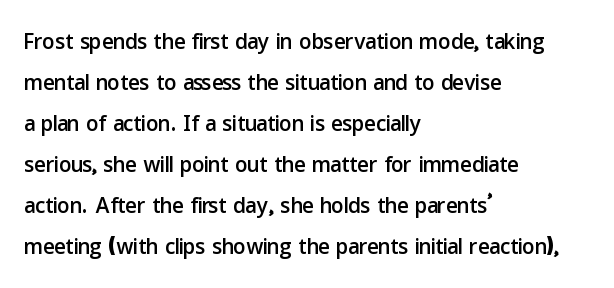
{"serif": "no", "italic": "no", "width": "normal", "stroke_contrast": "low", "x_height": "medium", "monospaced": "no", "underline": "no", "align": "left", "line_spacing": "normal", "line_spacing_ratio": 1.32, "letter_spacing": "normal", "letter_spacing_em": 0.0, "glyph_px": 31}
